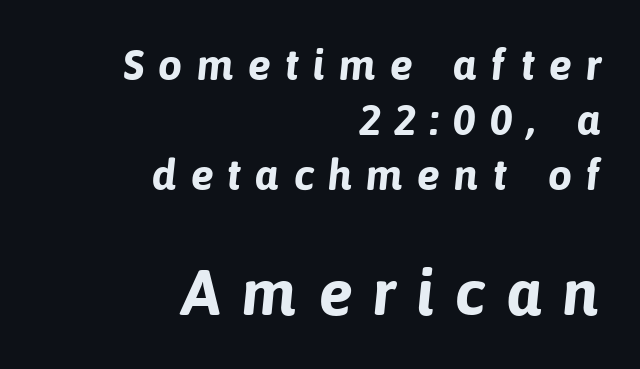
The image shows 64 px bold sans-serif type; set right-aligned, normal line spacing (1.28x), unusually wide letter spacing (+0.32 em), not underlined; the second (bottom) block is 1.49x larger; low stroke contrast and a medium x-height.
